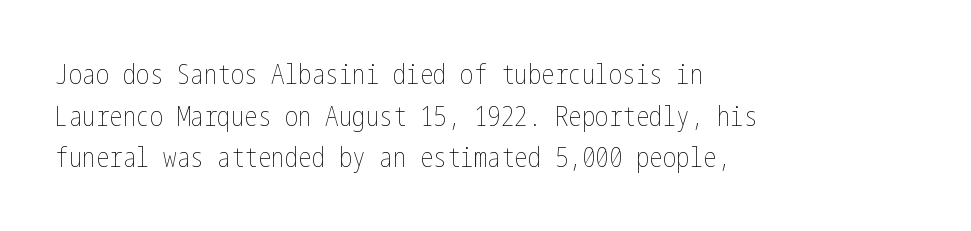
Q: Is the text bold? A: No.
Q: Is the text italic (slanted)? A: No, it is upright.
Q: Is the text underlined? A: No.
Q: How is the paragraph aligned? A: Left-aligned.
Q: Is the spacing between letters normal or unusually wide? A: Normal.
Q: Is the spacing between lines tight, normal or loose? A: Normal.
